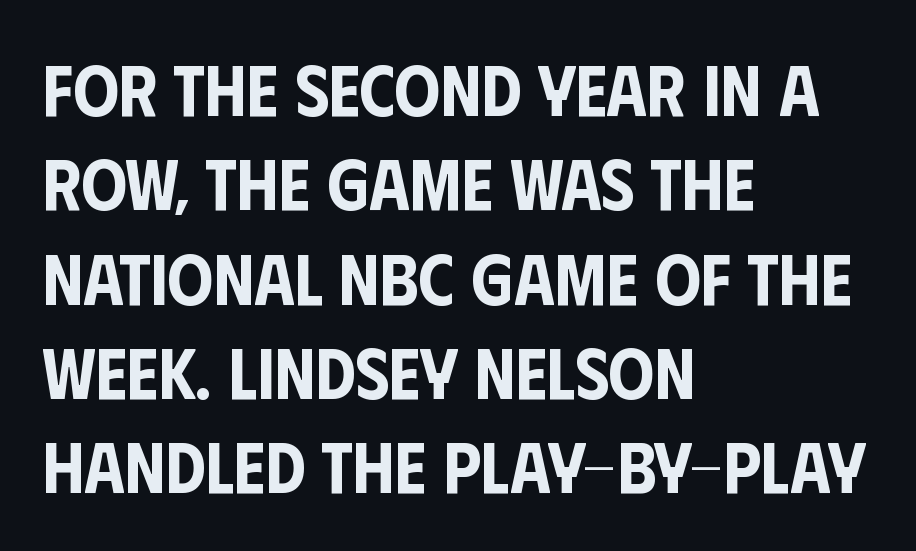
{"serif": "no", "italic": "no", "width": "condensed", "stroke_contrast": "low", "x_height": "large", "monospaced": "no", "underline": "no", "align": "left", "line_spacing": "normal", "line_spacing_ratio": 1.31, "letter_spacing": "normal", "letter_spacing_em": 0.0, "glyph_px": 72}
